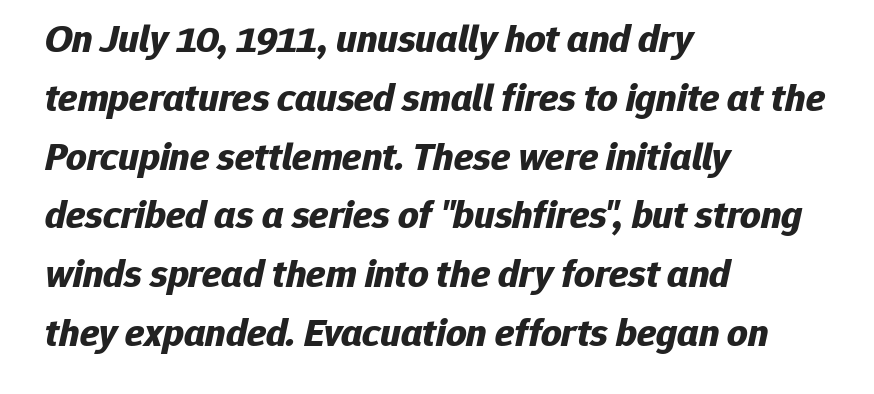
The image shows 40 px bold type, italic (leaning right); set left-aligned, normal line spacing (1.47x), normal letter spacing, not underlined; low stroke contrast and a medium x-height.
